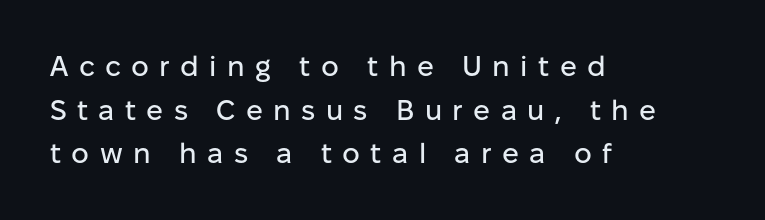
{"serif": "no", "italic": "no", "width": "normal", "stroke_contrast": "low", "x_height": "medium", "monospaced": "no", "underline": "no", "align": "left", "line_spacing": "normal", "line_spacing_ratio": 1.56, "letter_spacing": "wide", "letter_spacing_em": 0.37, "glyph_px": 28}
